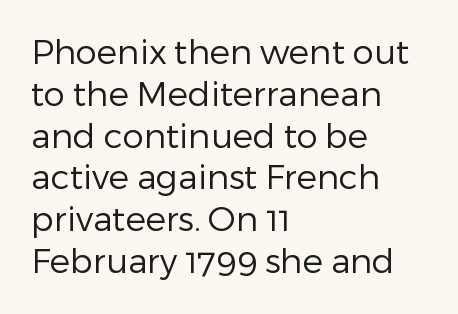
Q: Is the text bold? A: No.
Q: Is the text italic (slanted)? A: No, it is upright.
Q: Is the typeface a serif or a sans-serif typeface? A: Sans-serif.
Q: Is the text underlined? A: No.
Q: How is the paragraph aligned? A: Left-aligned.
Q: Is the spacing between letters normal or unusually wide? A: Normal.
Q: Width (condensed, normal, or wide)? A: Normal.
Q: Stroke contrast? A: Low.
Q: x-height? A: Medium.
Q: Monospaced? A: No.
